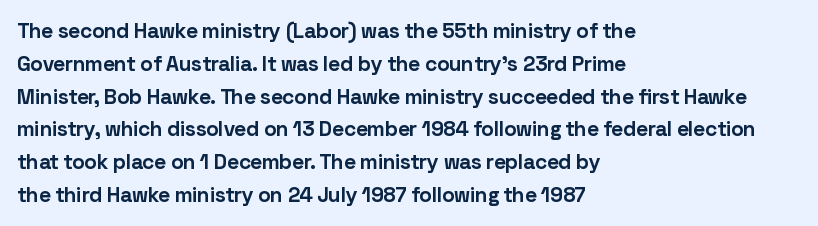
Q: Is the text bold? A: Yes.
Q: Is the text italic (slanted)? A: No, it is upright.
Q: Is the text underlined? A: No.
Q: How is the paragraph aligned? A: Left-aligned.
Q: Is the spacing between letters normal or unusually wide? A: Normal.
Q: Is the spacing between lines tight, normal or loose? A: Normal.
